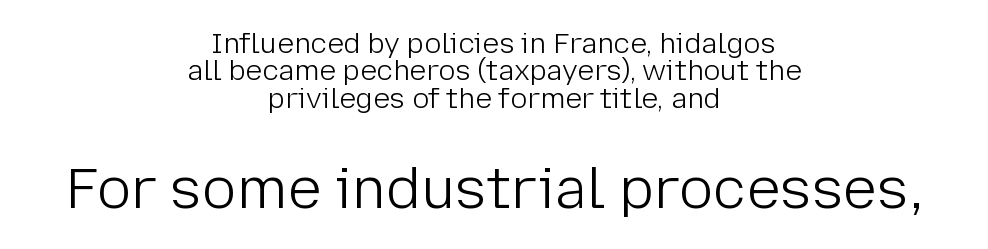
{"serif": "no", "italic": "no", "bold": "no", "weight": "light", "width": "normal", "stroke_contrast": "low", "x_height": "medium", "monospaced": "no", "underline": "no", "align": "center", "line_spacing": "tight", "line_spacing_ratio": 0.98, "letter_spacing": "normal", "letter_spacing_em": 0.0, "larger_block": "second", "size_ratio": 2.04, "glyph_px": 57}
